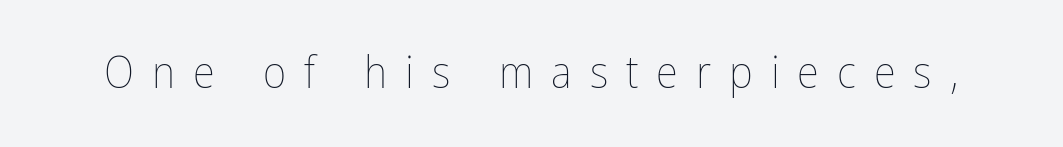
Here the designer chose a conventional face with non-uniform glyph widths. It's the straight-up-and-down kind of type. Descenders hang freely into open space. Students, note that the glyphs here are deliberately spaced far apart. A quiet, ordinary-to-light weight characterises the typeface.
